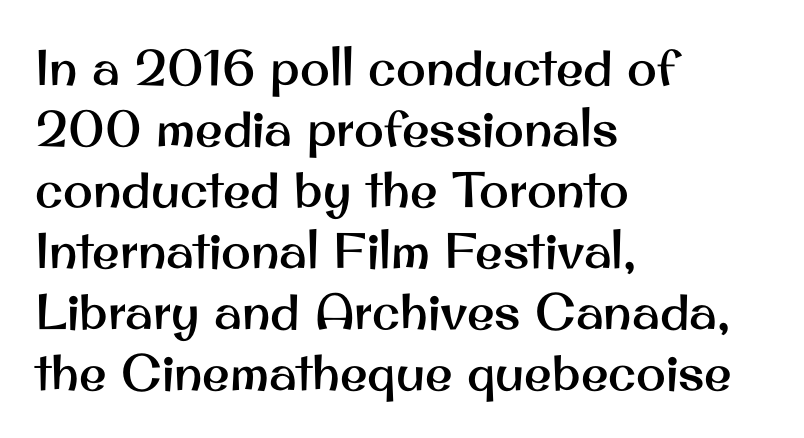
{"serif": "no", "italic": "no", "width": "normal", "stroke_contrast": "medium", "x_height": "small", "monospaced": "no", "underline": "no", "align": "left", "line_spacing_ratio": 1.22, "letter_spacing": "normal", "letter_spacing_em": 0.0, "glyph_px": 50}
